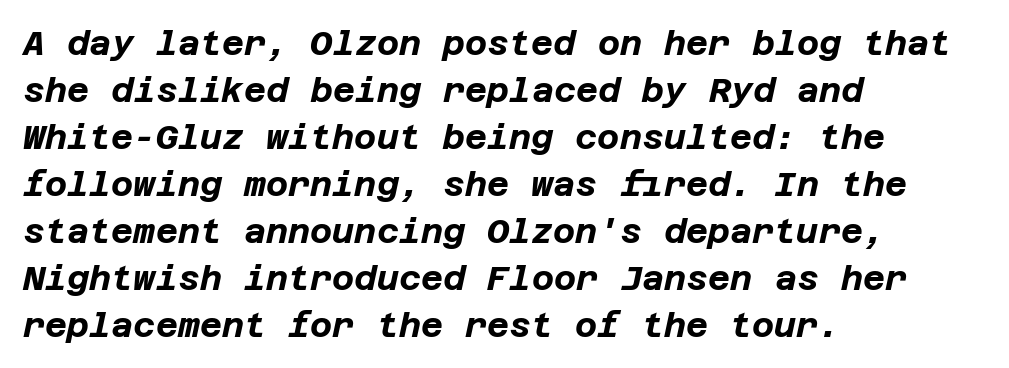
Q: Is the text bold? A: Yes.
Q: Is the text italic (slanted)? A: Yes, it leans right by about 12 degrees.
Q: Is the text underlined? A: No.
Q: How is the paragraph aligned? A: Left-aligned.
Q: Is the spacing between letters normal or unusually wide? A: Normal.
Q: Is the spacing between lines tight, normal or loose? A: Normal.
Q: Width (condensed, normal, or wide)? A: Normal.
Q: Stroke contrast? A: Low.
Q: x-height? A: Large.
